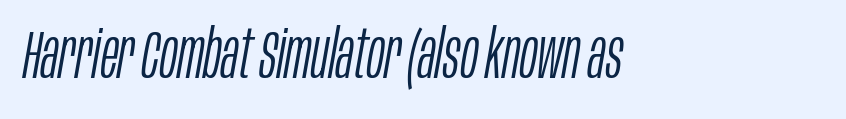
{"italic": "yes", "lean": "right", "slant_degrees": 10, "bold": "no", "weight": "light", "width": "condensed", "stroke_contrast": "low", "x_height": "large", "monospaced": "no", "underline": "no", "letter_spacing": "normal", "letter_spacing_em": 0.0, "glyph_px": 67}
